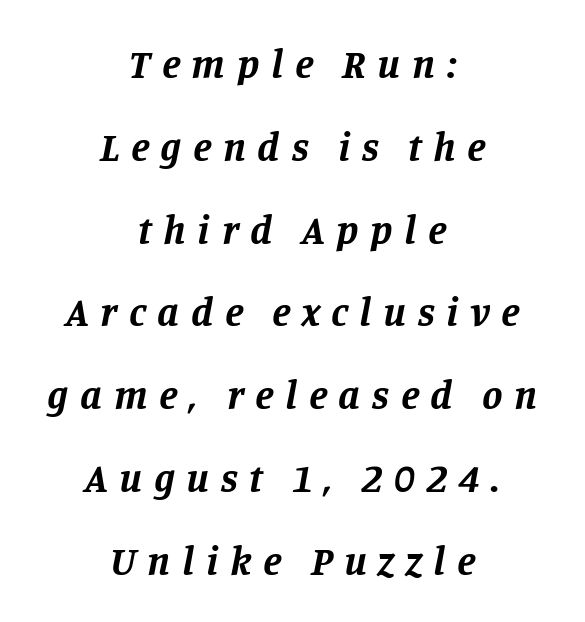
{"serif": "yes", "italic": "yes", "lean": "right", "slant_degrees": 11, "bold": "yes", "weight": "bold", "width": "normal", "stroke_contrast": "low", "x_height": "large", "monospaced": "no", "underline": "no", "align": "center", "line_spacing": "loose", "line_spacing_ratio": 2.02, "letter_spacing": "wide", "letter_spacing_em": 0.28, "glyph_px": 41}
